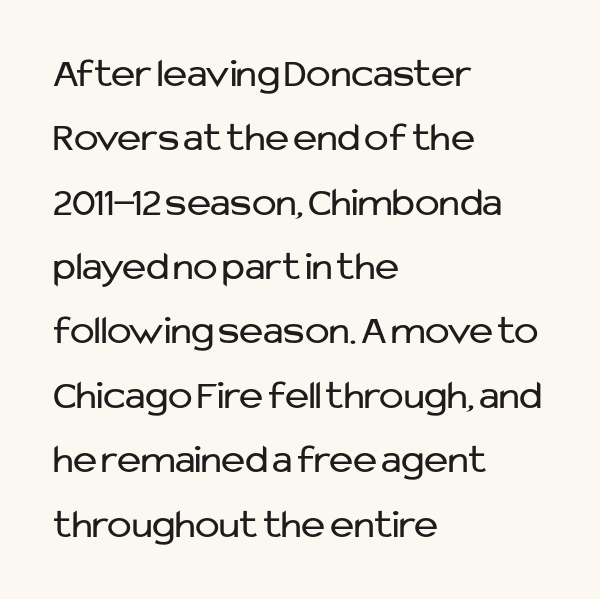
Font category for this specimen: sans-serif. The weight tops out at a normal text grade. Notice how the passage keeps a crisp vertical edge on the left only. Italic? Not at all — the glyphs are vertical. Interline gaps are of average width in this sample.
